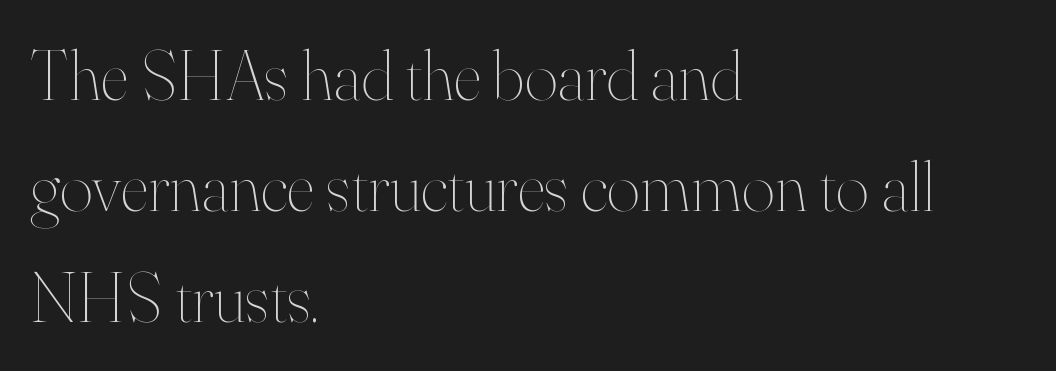
Q: Is the text bold? A: No.
Q: Is the text italic (slanted)? A: No, it is upright.
Q: Is the text underlined? A: No.
Q: How is the paragraph aligned? A: Left-aligned.
Q: Is the spacing between letters normal or unusually wide? A: Normal.
Q: Is the spacing between lines tight, normal or loose? A: Normal.
Q: Width (condensed, normal, or wide)? A: Normal.
Q: Stroke contrast? A: High.
Q: x-height? A: Small.
Q: Monospaced? A: No.
